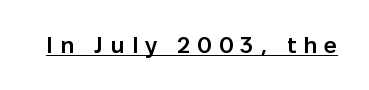
I'd describe the lettering as semibold — firm but not a full bold. Students, observe the line beneath the letters — that is underlining. Italic: no, the glyphs are upright roman. The tracking jumps out immediately: characters are airy and widely separated.
